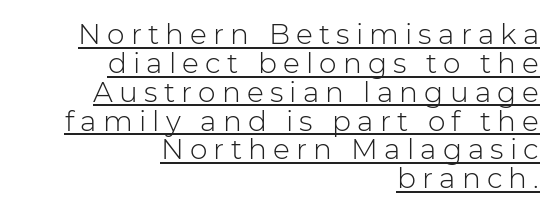
The image shows 28 px light sans-serif type, upright; set right-aligned, tight line spacing (1.03x), unusually wide letter spacing (+0.22 em), underlined; low stroke contrast and a medium x-height.
